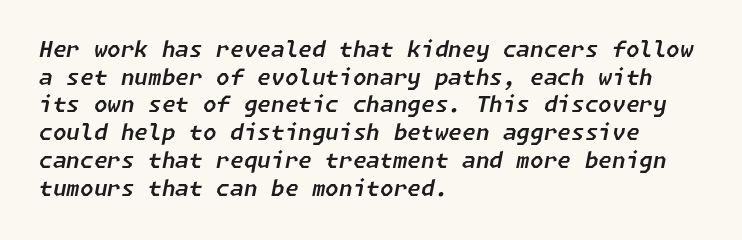
The image shows 22 px text type, italic (leaning right); set left-aligned, normal line spacing (1.26x), normal letter spacing, not underlined.
